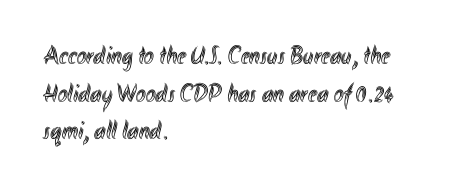
Which margin do the lines hug? The left one — the right edge is uneven. This sample uses plain, unmodified letter spacing. Glance below the letters and you will spot only blank space. Baseline-to-baseline distance is the conventional proportion of letter height.
